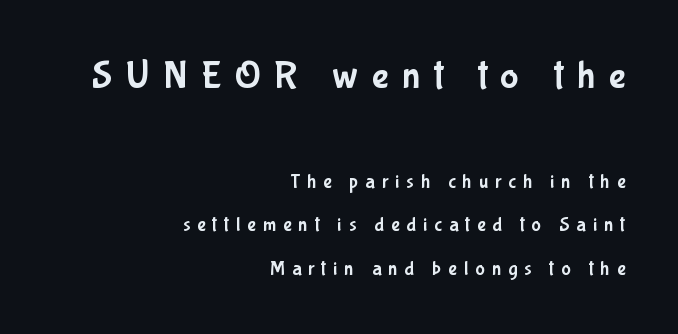
Q: Is the text italic (slanted)? A: No, it is upright.
Q: Is the typeface a serif or a sans-serif typeface? A: Sans-serif.
Q: Is the text underlined? A: No.
Q: How is the paragraph aligned? A: Right-aligned.
Q: Is the spacing between letters normal or unusually wide? A: Unusually wide.
Q: Is the spacing between lines tight, normal or loose? A: Loose.
Q: Which block of text is set in a larger size, the first (top) or the second (bottom)? A: The first (top) one.
Q: Width (condensed, normal, or wide)? A: Condensed.
Q: Stroke contrast? A: Low.
Q: x-height? A: Medium.
Q: Monospaced? A: No.
